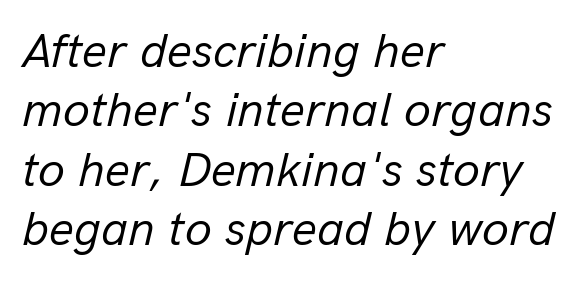
Each stroke keeps to a modest, everyday thickness or less. In CSS terms this would be text-align: left. Descenders hang freely into open space. The horizontal fit of the characters is conventional and even. Do the characters align in a grid? No, the font is proportional.
